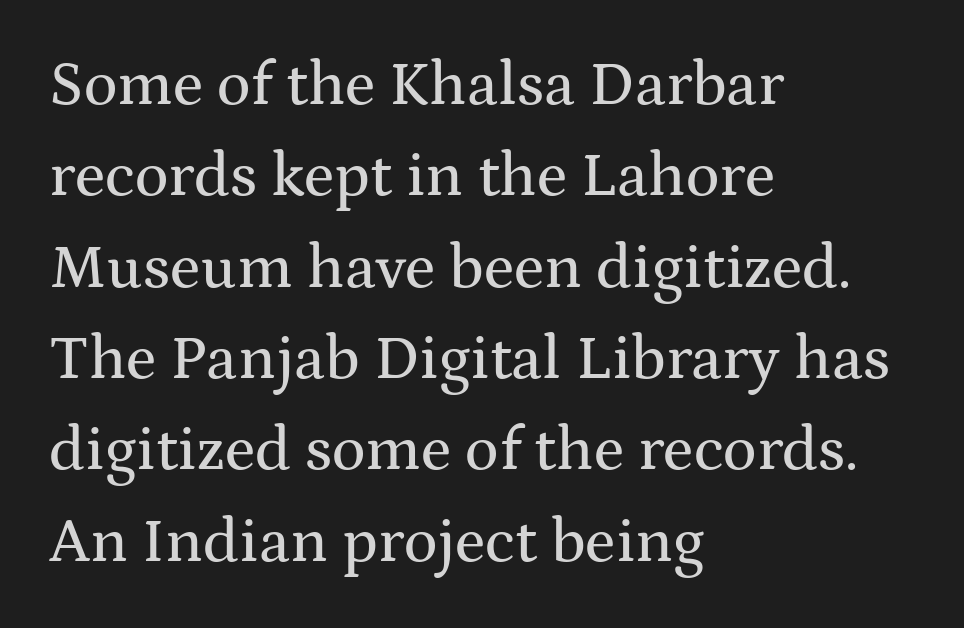
The space directly below the letters is spotless. Designer's note — italics off, roman on. If you measured baseline to baseline, you'd find a middling distance. A typesetter would call this zero additional tracking.
